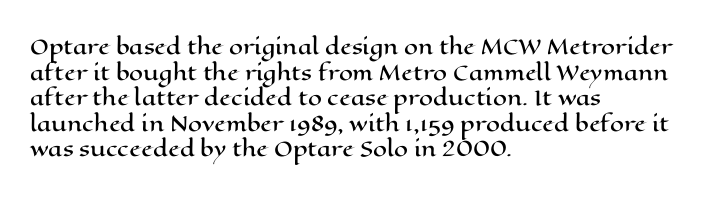
Nobody drew a line under any word here. Italic? Not at all — the glyphs are vertical. The rendering uses a moderate line-height, typical for paragraphs. You could call the tracking neutral — neither tight nor loose. This sample is left-justified, so line endings fall wherever the words run out.
